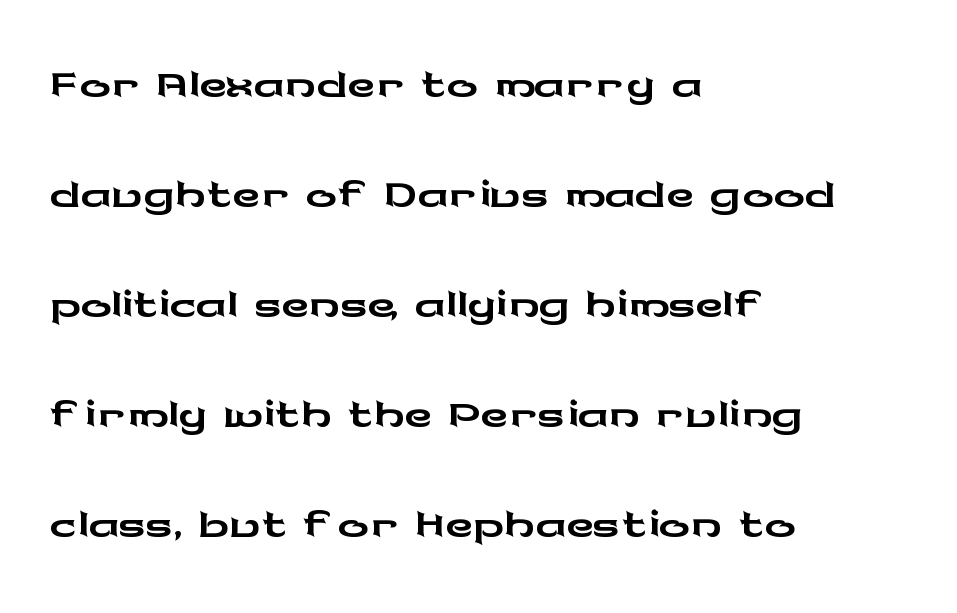
The image shows 77 px wide sans-serif type, upright; set left-aligned, normal line spacing (1.43x), normal letter spacing, not underlined; low stroke contrast and a medium x-height.
